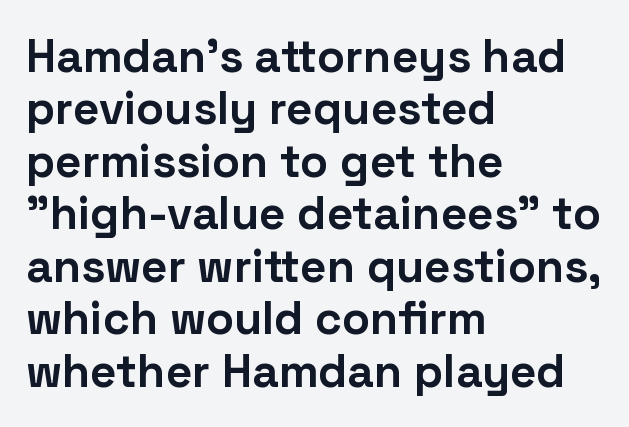
The image shows 46 px bold sans-serif type, upright; set left-aligned, tight line spacing (1.14x), normal letter spacing, not underlined; low stroke contrast and a medium x-height.
